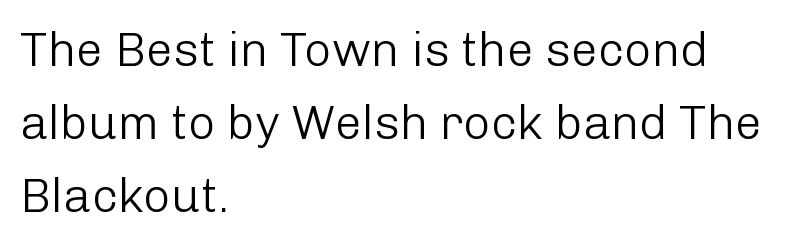
If you drew a line through each stem, it would be perfectly vertical. Is this a fixed-width face? No — the glyphs have proportional, varying widths. Line spacing here is normal. The words here are not underlined. Horizontally, the lines are justified to the leading edge only. You can tell from the bare stems that sans-serif type was used.
